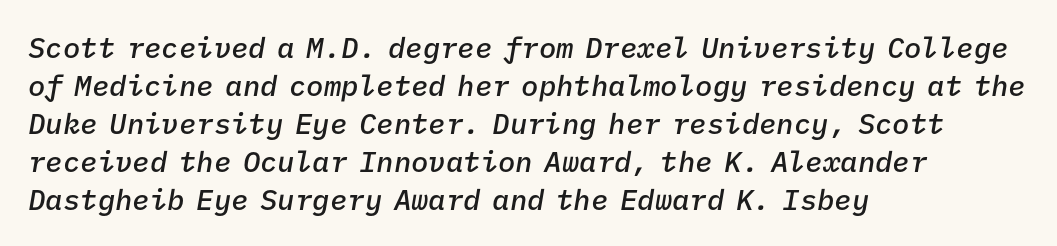
Q: Is the text bold? A: Semi-bold.
Q: Is the text italic (slanted)? A: Yes, it leans right by about 9 degrees.
Q: Is the text underlined? A: No.
Q: How is the paragraph aligned? A: Left-aligned.
Q: Is the spacing between letters normal or unusually wide? A: Normal.
Q: Is the spacing between lines tight, normal or loose? A: Normal.
Q: Width (condensed, normal, or wide)? A: Normal.
Q: Stroke contrast? A: Low.
Q: x-height? A: Medium.
Q: Monospaced? A: Yes.
